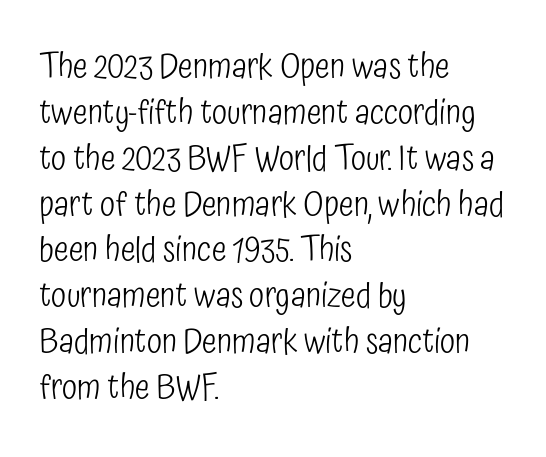
Q: Is the text bold? A: No.
Q: Is the text italic (slanted)? A: No, it is upright.
Q: Is the typeface a serif or a sans-serif typeface? A: Sans-serif.
Q: Is the text underlined? A: No.
Q: How is the paragraph aligned? A: Left-aligned.
Q: Is the spacing between letters normal or unusually wide? A: Normal.
Q: Is the spacing between lines tight, normal or loose? A: Normal.
Q: Width (condensed, normal, or wide)? A: Condensed.
Q: Stroke contrast? A: Low.
Q: x-height? A: Medium.
Q: Monospaced? A: No.
